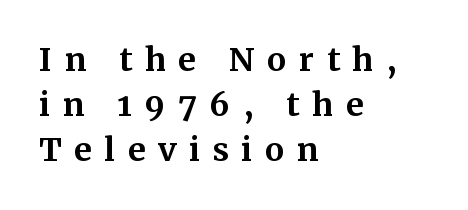
Letterform terminals end in serifs throughout the passage. The rendering anchors every line to the left-hand side. Compared with an ordinary text face, these strokes are far heavier — a full bold. Tall strokes in this sample are plumb rather than angled. Only glyphs here, with clear space below each row.
